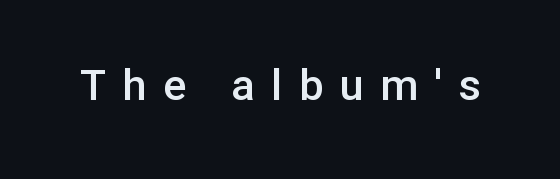
Q: Is the text bold? A: Semi-bold.
Q: Is the text italic (slanted)? A: No, it is upright.
Q: Is the typeface a serif or a sans-serif typeface? A: Sans-serif.
Q: Is the text underlined? A: No.
Q: Is the spacing between letters normal or unusually wide? A: Unusually wide.
Q: Width (condensed, normal, or wide)? A: Normal.
Q: Stroke contrast? A: Low.
Q: x-height? A: Medium.
Q: Monospaced? A: No.
